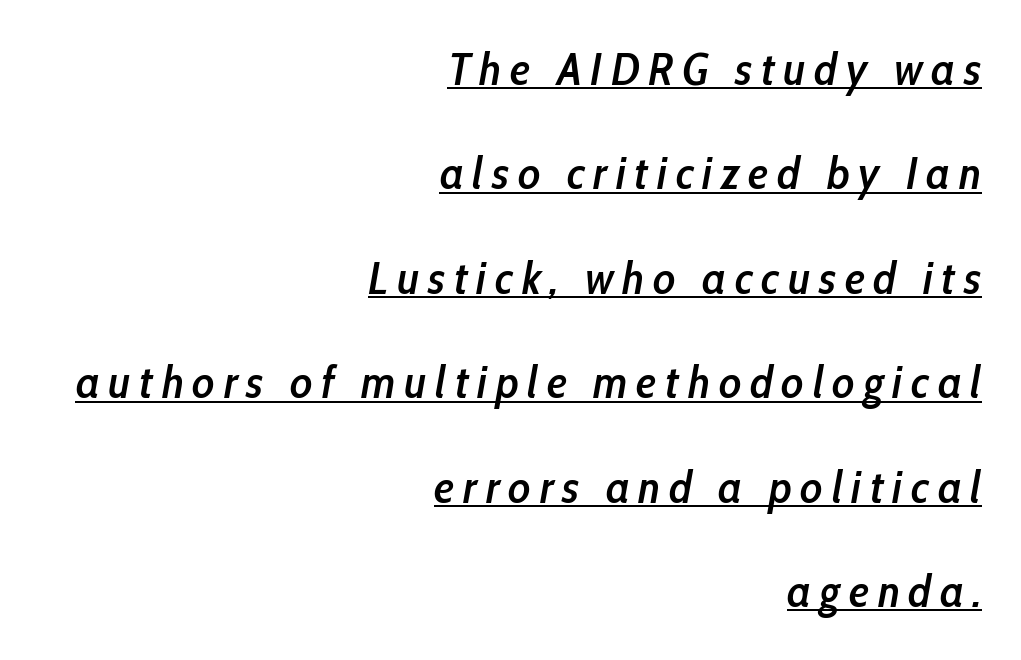
{"italic": "yes", "lean": "right", "slant_degrees": 10, "bold": "semi", "weight": "semibold", "width": "condensed", "stroke_contrast": "low", "x_height": "medium", "monospaced": "no", "underline": "yes", "align": "right", "line_spacing": "loose", "line_spacing_ratio": 2.27, "glyph_px": 46}
